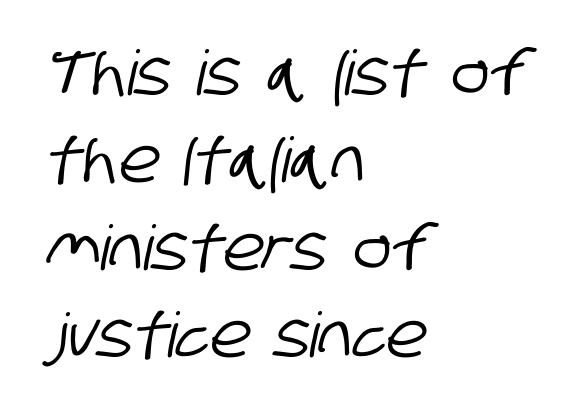
The image shows 62 px condensed sans-serif type; set left-aligned, normal line spacing (1.41x), normal letter spacing, not underlined; low stroke contrast and a large x-height.
